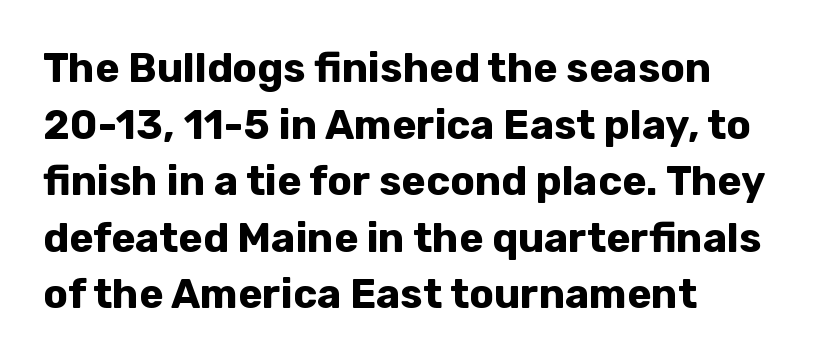
Spacing between characters is what you'd get straight out of the box. Glance below the letters and you will spot only blank space. This sample uses an upright cut, with every glyph sitting square on the baseline. The glyphs have the mass of a bold cut.
